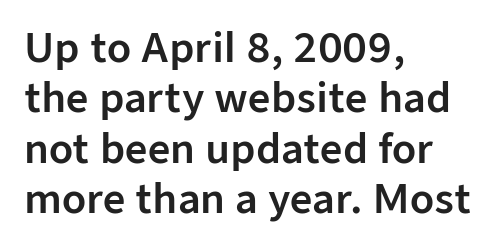
The image shows 39 px sans-serif type, upright; set left-aligned, normal line spacing (1.29x), normal letter spacing, not underlined; low stroke contrast and a medium x-height.
